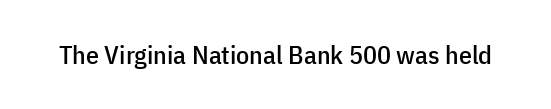
The image shows 26 px text type, upright; set normal letter spacing, not underlined.
